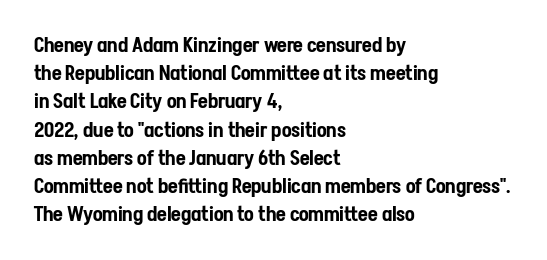
{"italic": "no", "underline": "no", "align": "left", "line_spacing": "normal", "line_spacing_ratio": 1.41, "letter_spacing": "normal", "letter_spacing_em": 0.0, "glyph_px": 20}
